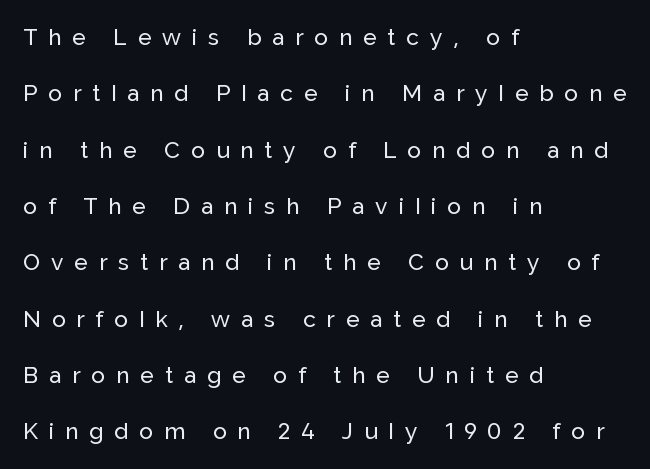
Line beginnings align vertically; line endings do not. Underlining? Definitely not there. Notice the wide empty band between every row — that's loose leading. You can tell it's not italic because the verticals are truly vertical. Inter-character spacing is expanded well beyond the font's built-in metrics.
